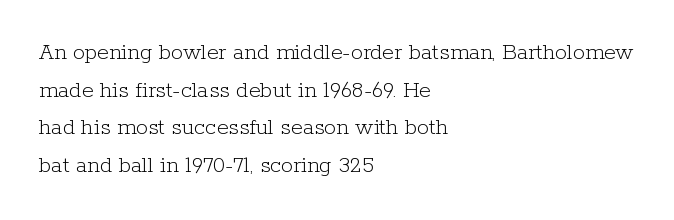
The setting favours the left margin, as ordinary paragraphs usually do. The face looks like a standard text weight, possibly lighter. Each row of text sits above clean, open space. Posture: straight, roman, zero tilt.
